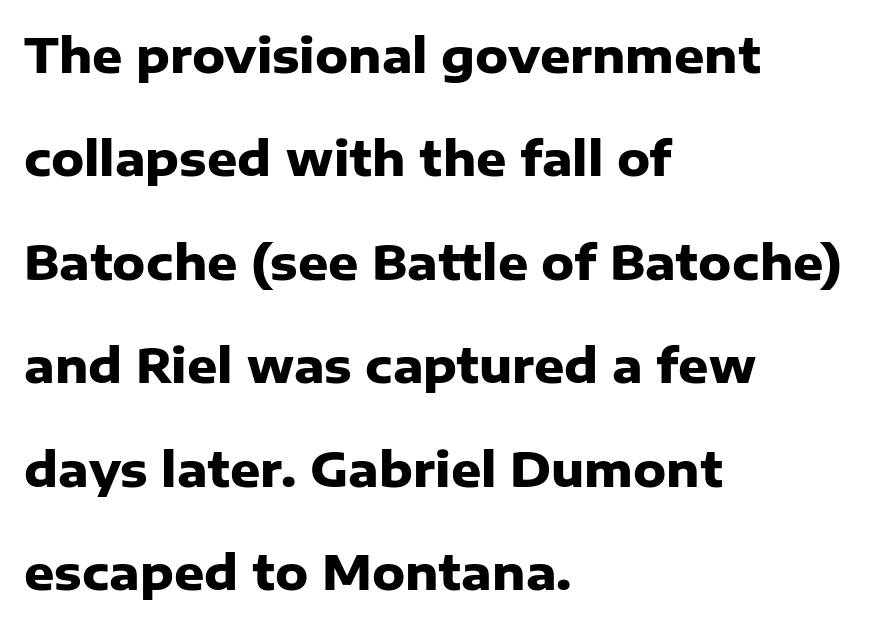
Q: Is the text bold? A: Yes.
Q: Is the text italic (slanted)? A: No, it is upright.
Q: Is the typeface a serif or a sans-serif typeface? A: Sans-serif.
Q: Is the text underlined? A: No.
Q: How is the paragraph aligned? A: Left-aligned.
Q: Is the spacing between letters normal or unusually wide? A: Normal.
Q: Is the spacing between lines tight, normal or loose? A: Loose.
Q: Width (condensed, normal, or wide)? A: Normal.
Q: Stroke contrast? A: Low.
Q: x-height? A: Medium.
Q: Monospaced? A: No.
